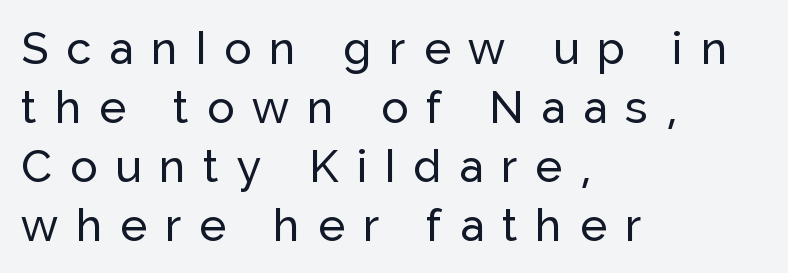
The image shows 45 px sans-serif type, upright; set left-aligned, normal line spacing (1.31x), unusually wide letter spacing (+0.4 em), not underlined; low stroke contrast and a medium x-height.
